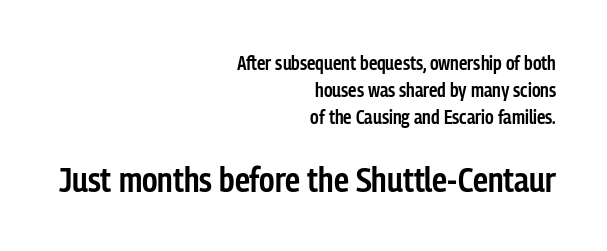
The image shows 34 px semibold, condensed sans-serif type, upright; set right-aligned, normal line spacing (1.41x), normal letter spacing, not underlined; the second (bottom) block is 1.79x larger; low stroke contrast and a medium x-height.
